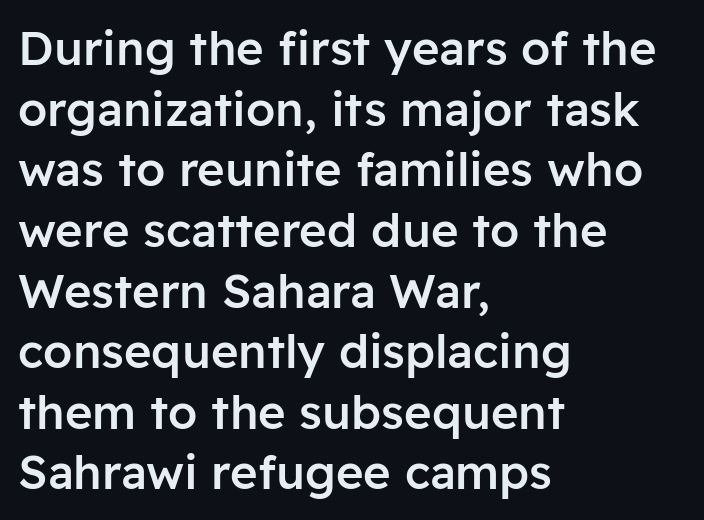
{"serif": "no", "italic": "no", "bold": "semi", "weight": "semibold", "width": "normal", "stroke_contrast": "low", "x_height": "medium", "monospaced": "no", "underline": "no", "align": "left", "line_spacing": "normal", "line_spacing_ratio": 1.29, "letter_spacing": "normal", "letter_spacing_em": 0.0, "glyph_px": 47}
